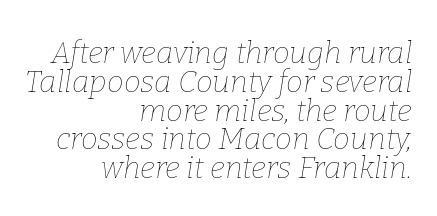
{"italic": "yes", "lean": "right", "slant_degrees": 9, "bold": "no", "weight": "thin", "width": "normal", "stroke_contrast": "low", "x_height": "medium", "monospaced": "no", "underline": "no", "align": "right", "line_spacing": "tight", "line_spacing_ratio": 0.96, "letter_spacing": "normal", "letter_spacing_em": 0.0, "glyph_px": 30}
